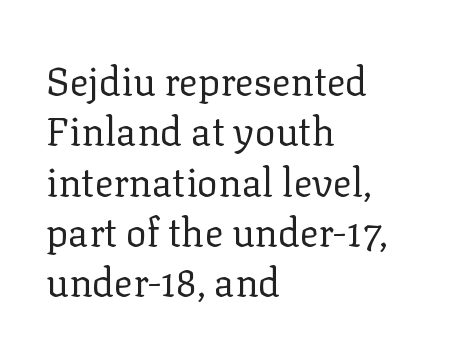
The image shows 39 px regular-weight serif type, upright; set left-aligned, normal line spacing (1.29x), normal letter spacing, not underlined; low stroke contrast and a medium x-height.
